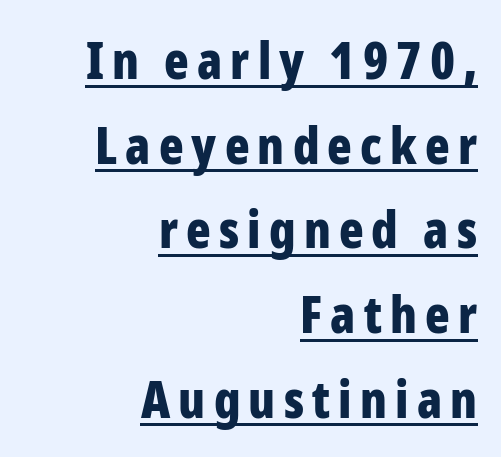
{"serif": "no", "italic": "no", "bold": "yes", "weight": "bold", "width": "condensed", "stroke_contrast": "low", "x_height": "medium", "monospaced": "no", "underline": "yes", "align": "right", "line_spacing": "normal", "line_spacing_ratio": 1.66, "glyph_px": 51}
